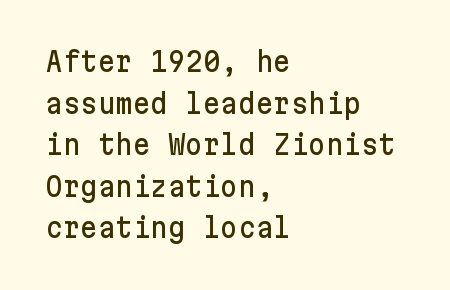
Q: Is the text italic (slanted)? A: No, it is upright.
Q: Is the text underlined? A: No.
Q: How is the paragraph aligned? A: Left-aligned.
Q: Is the spacing between letters normal or unusually wide? A: Normal.
Q: Is the spacing between lines tight, normal or loose? A: Normal.
